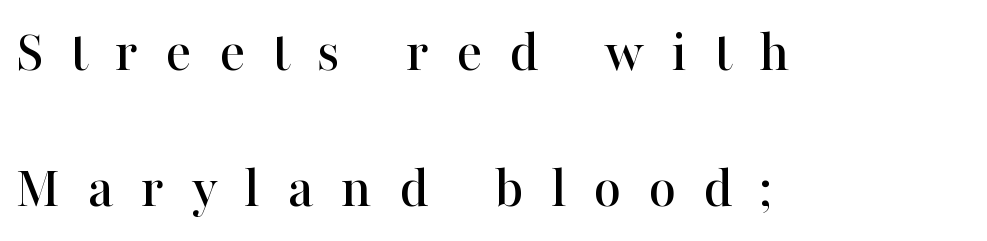
The image shows 60 px serif type, upright; set left-aligned, loose line spacing (2.26x), unusually wide letter spacing (+0.45 em), not underlined; high stroke contrast and a medium x-height.
